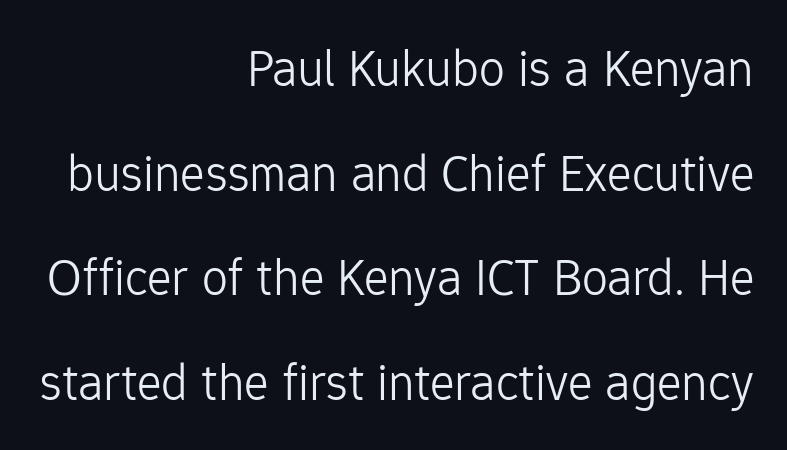
The image shows 52 px light sans-serif type, upright; set right-aligned, loose line spacing (2.01x), normal letter spacing, not underlined; low stroke contrast and a medium x-height.
